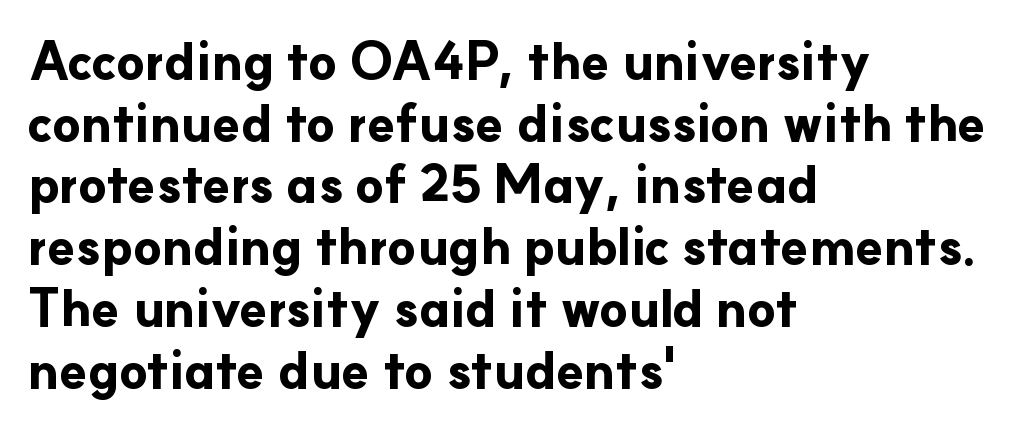
Q: Is the text bold? A: Yes.
Q: Is the text italic (slanted)? A: No, it is upright.
Q: Is the typeface a serif or a sans-serif typeface? A: Sans-serif.
Q: Is the text underlined? A: No.
Q: How is the paragraph aligned? A: Left-aligned.
Q: Is the spacing between letters normal or unusually wide? A: Normal.
Q: Width (condensed, normal, or wide)? A: Normal.
Q: Stroke contrast? A: Low.
Q: x-height? A: Small.
Q: Monospaced? A: No.
